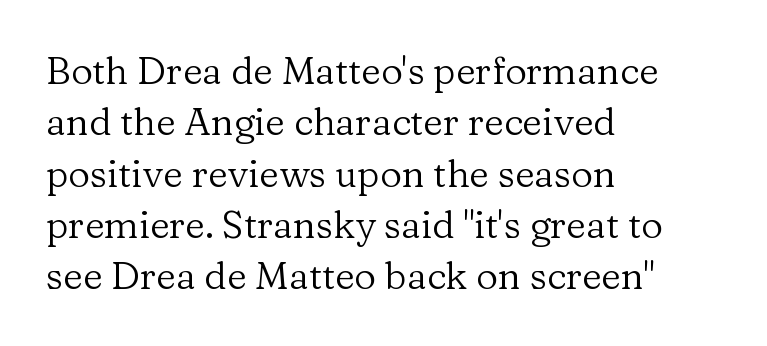
Characters remain perfectly vertical along every line. Leading: standard. The lines are quadded left. The face used here is seriffed, in the tradition of book romans.
